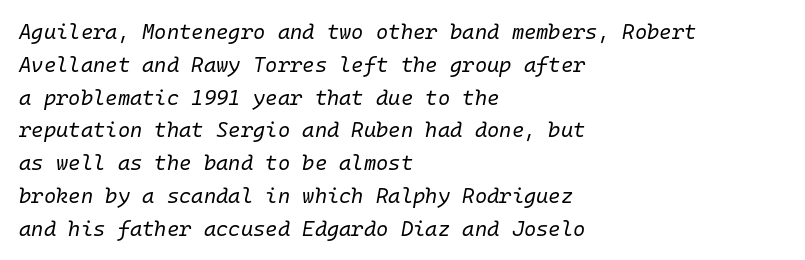
The image shows 21 px text type, italic (leaning right); set left-aligned, normal line spacing (1.56x), normal letter spacing, not underlined.
